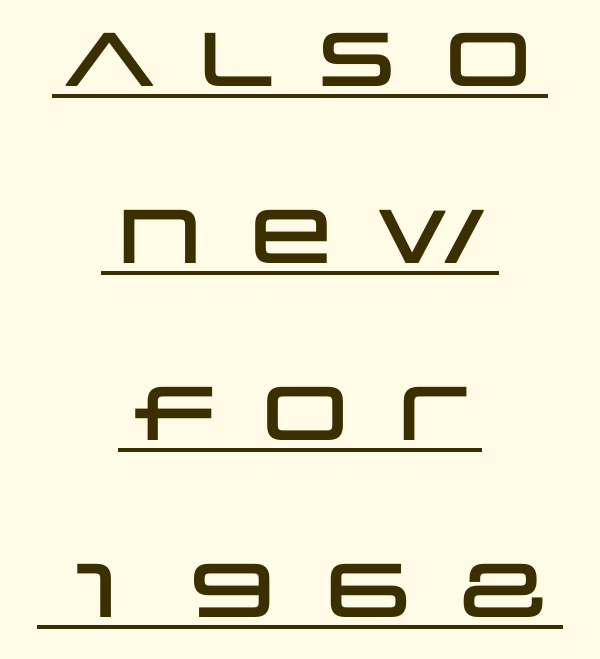
{"serif": "no", "italic": "no", "width": "wide", "stroke_contrast": "low", "x_height": "large", "monospaced": "no", "underline": "yes", "align": "center", "line_spacing": "loose", "line_spacing_ratio": 2.33, "letter_spacing": "wide", "letter_spacing_em": 0.23, "glyph_px": 76}
